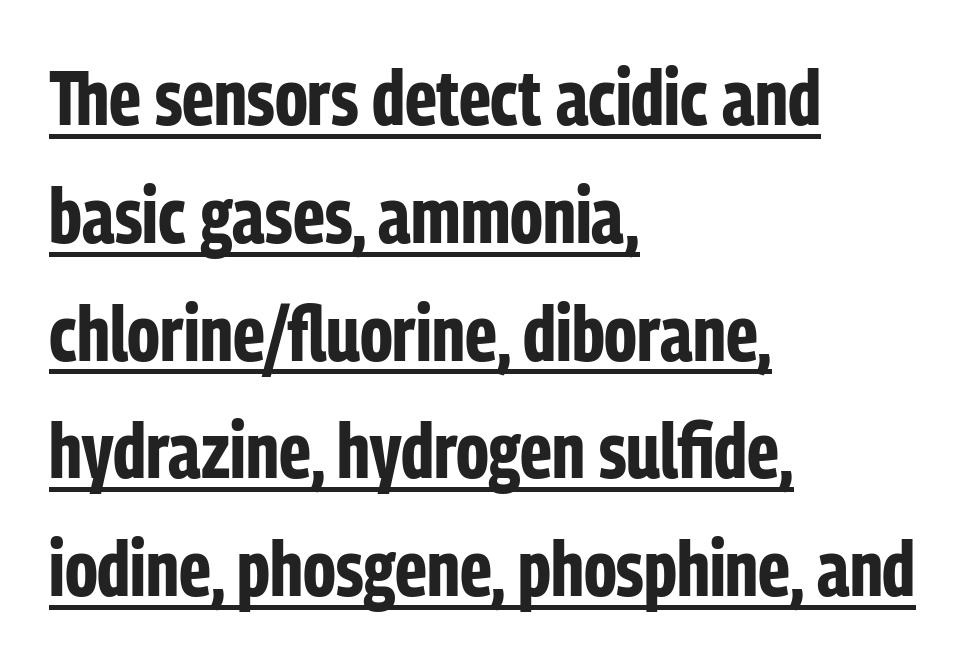
Q: Is the text bold? A: Yes.
Q: Is the text italic (slanted)? A: No, it is upright.
Q: Is the typeface a serif or a sans-serif typeface? A: Sans-serif.
Q: Is the text underlined? A: Yes.
Q: How is the paragraph aligned? A: Left-aligned.
Q: Is the spacing between letters normal or unusually wide? A: Normal.
Q: Is the spacing between lines tight, normal or loose? A: Normal.
Q: Width (condensed, normal, or wide)? A: Condensed.
Q: Stroke contrast? A: Low.
Q: x-height? A: Medium.
Q: Monospaced? A: No.
